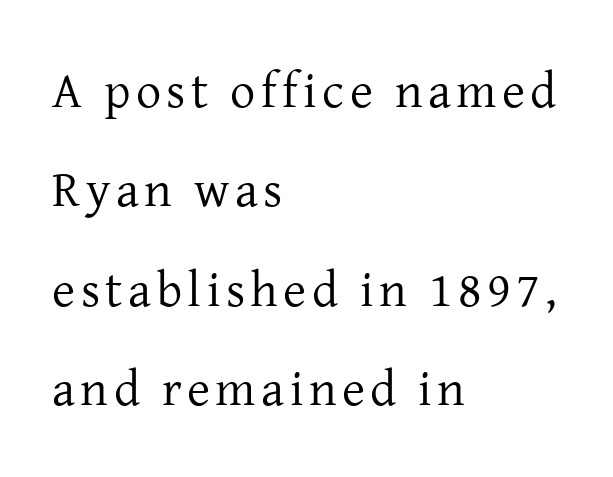
The image shows 50 px regular-weight serif type, upright; set left-aligned, loose line spacing (1.99x), not underlined; low stroke contrast and a medium x-height.
